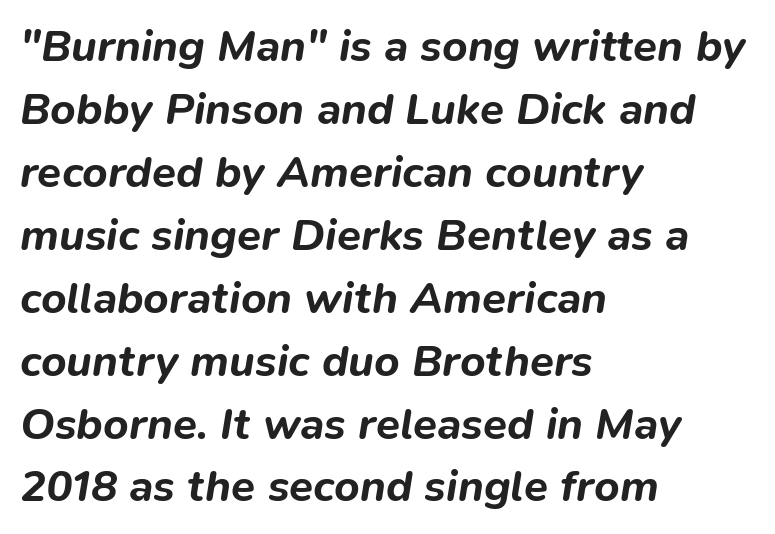
Anything drawn beneath the words? Only blank space. Is the type slanted? Yes — the strokes lean at a clear angle. Spacing between characters is what you'd get straight out of the box. A normal amount of white space separates one row of letters from the next. The passage is arranged the way most books set body copy — flush left. A full-strength bold gives these letters their thick strokes.
